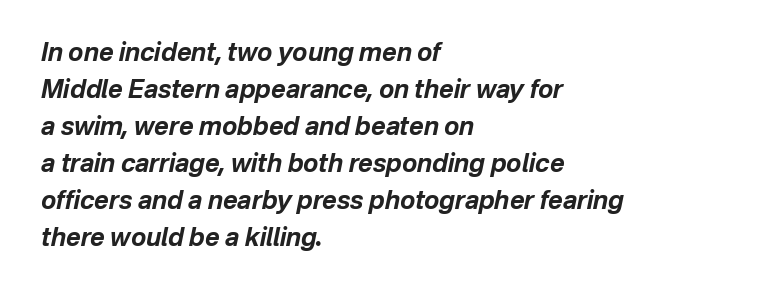
Q: Is the text bold? A: Yes.
Q: Is the text italic (slanted)? A: Yes, it leans right by about 12 degrees.
Q: Is the text underlined? A: No.
Q: How is the paragraph aligned? A: Left-aligned.
Q: Is the spacing between letters normal or unusually wide? A: Normal.
Q: Is the spacing between lines tight, normal or loose? A: Normal.
